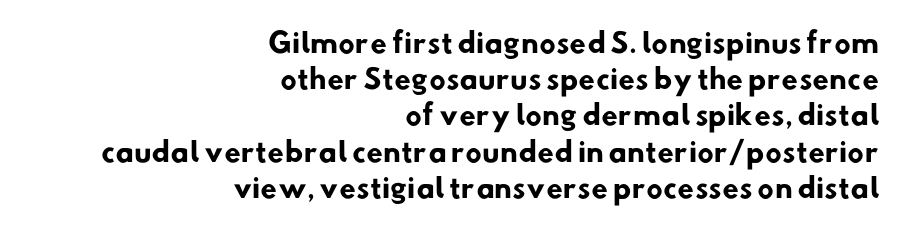
{"bold": "yes", "underline": "no", "align": "right", "line_spacing": "normal", "line_spacing_ratio": 1.34, "letter_spacing": "normal", "letter_spacing_em": 0.0, "glyph_px": 27}
